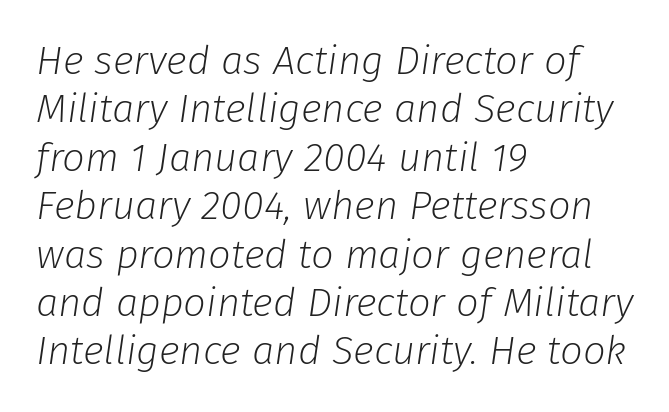
The image shows 40 px light type, italic (leaning right); set left-aligned, line spacing 1.21x, normal letter spacing, not underlined; low stroke contrast and a medium x-height.
